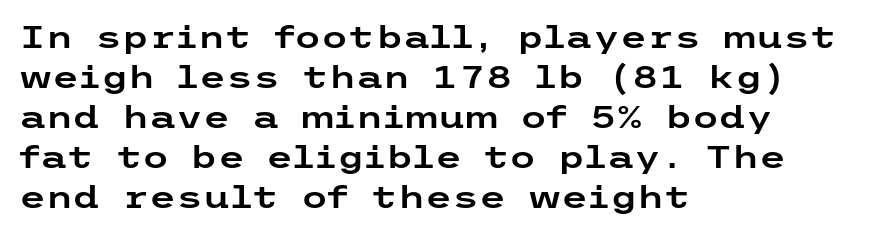
Q: Is the text italic (slanted)? A: No, it is upright.
Q: Is the typeface a serif or a sans-serif typeface? A: Sans-serif.
Q: Is the text underlined? A: No.
Q: How is the paragraph aligned? A: Left-aligned.
Q: Is the spacing between letters normal or unusually wide? A: Normal.
Q: Is the spacing between lines tight, normal or loose? A: Normal.
Q: Width (condensed, normal, or wide)? A: Wide.
Q: Stroke contrast? A: Low.
Q: x-height? A: Medium.
